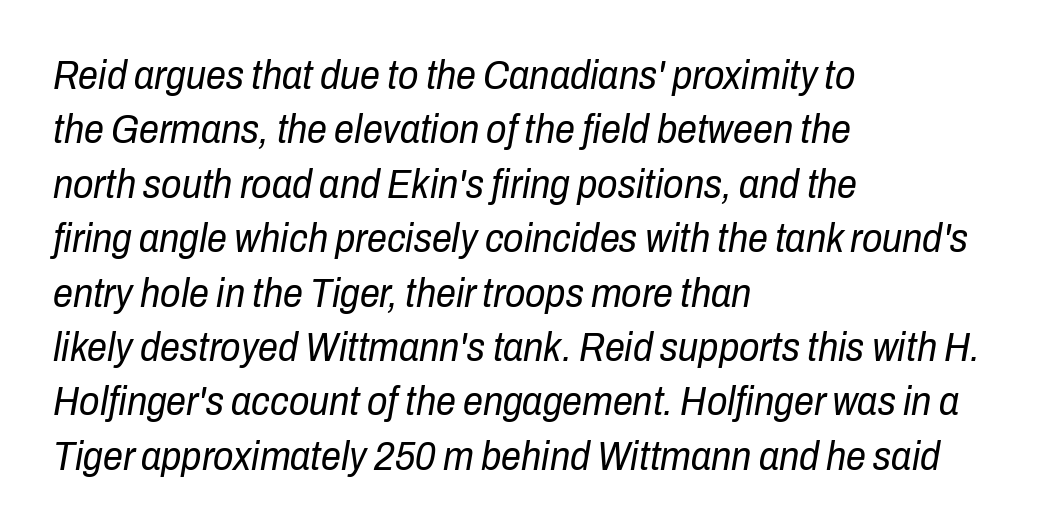
The image shows 40 px regular-weight, condensed type, italic (leaning right); set left-aligned, normal line spacing (1.36x), normal letter spacing, not underlined; low stroke contrast and a medium x-height.
